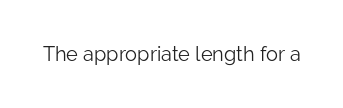
Q: Is the text bold? A: No.
Q: Is the text italic (slanted)? A: No, it is upright.
Q: Is the text underlined? A: No.
Q: Is the spacing between letters normal or unusually wide? A: Normal.
